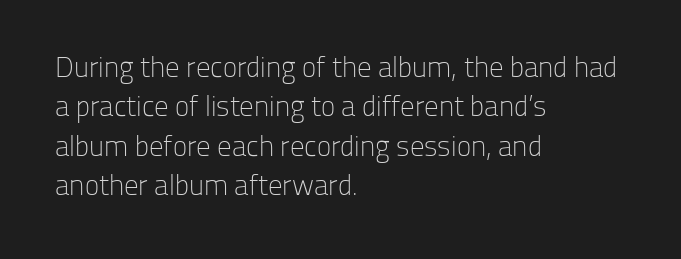
{"serif": "no", "italic": "no", "bold": "no", "weight": "light", "width": "normal", "stroke_contrast": "low", "x_height": "medium", "monospaced": "no", "underline": "no", "align": "left", "line_spacing": "normal", "line_spacing_ratio": 1.36, "letter_spacing": "normal", "letter_spacing_em": 0.0, "glyph_px": 29}
